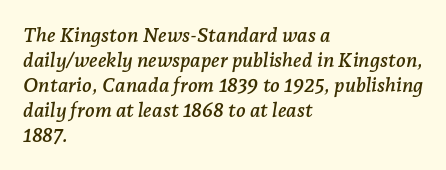
Q: Is the text italic (slanted)? A: Yes, it leans right by about 7 degrees.
Q: Is the text underlined? A: No.
Q: How is the paragraph aligned? A: Left-aligned.
Q: Is the spacing between letters normal or unusually wide? A: Normal.
Q: Is the spacing between lines tight, normal or loose? A: Normal.
